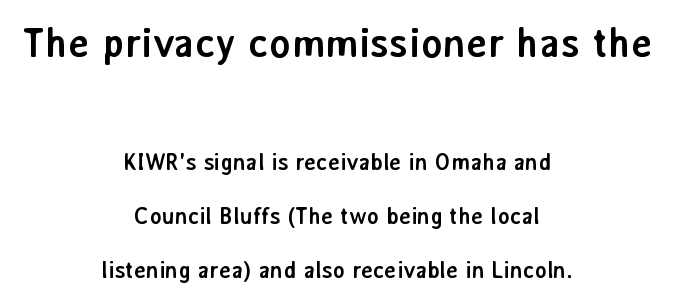
The gaps between neighbouring characters are ordinary and unremarkable. The leading is generous, giving the passage an open texture. The gap between lines stays unmarked. Note: no serifs on the glyphs. The sample has been set heavy, in full bold.
